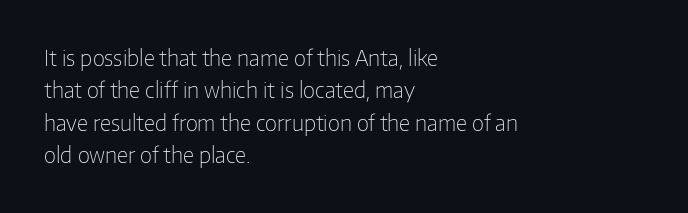
Words float on clear page, feet unadorned. Letters have the restrained weight of plain body copy at most. Horizontal alignment here is leftward, the default for most running prose. Whoever set this chose a conventional vertical rhythm. This sample uses an upright cut, with every glyph sitting square on the baseline.
